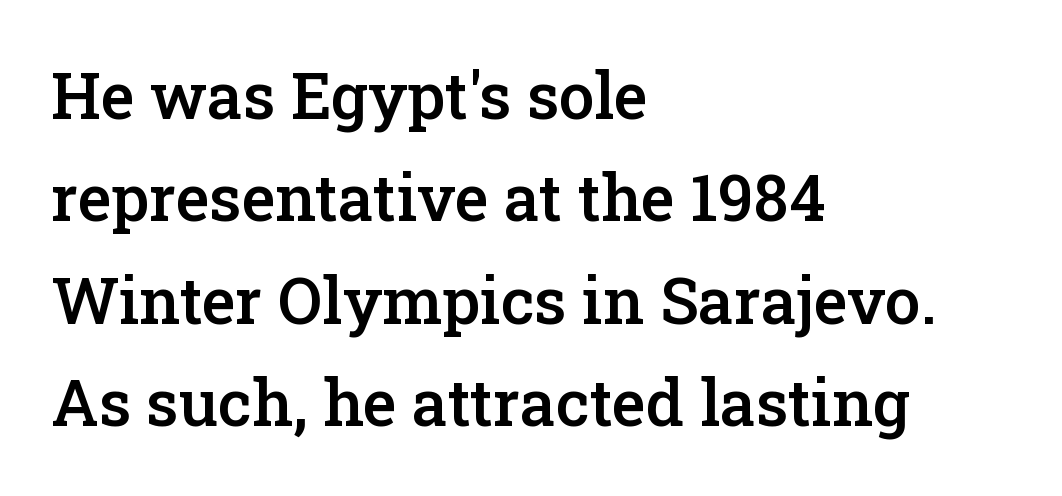
Q: Is the text bold? A: Semi-bold.
Q: Is the text italic (slanted)? A: No, it is upright.
Q: Is the typeface a serif or a sans-serif typeface? A: Serif.
Q: Is the text underlined? A: No.
Q: How is the paragraph aligned? A: Left-aligned.
Q: Is the spacing between letters normal or unusually wide? A: Normal.
Q: Is the spacing between lines tight, normal or loose? A: Normal.
Q: Width (condensed, normal, or wide)? A: Normal.
Q: Stroke contrast? A: Low.
Q: x-height? A: Medium.
Q: Monospaced? A: No.
